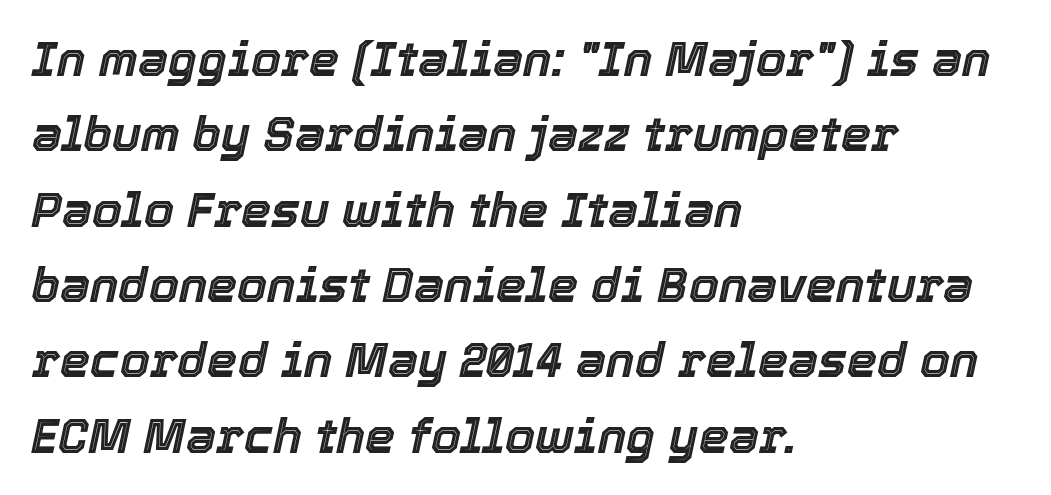
Q: Is the text italic (slanted)? A: Yes, it leans right by about 12 degrees.
Q: Is the text underlined? A: No.
Q: How is the paragraph aligned? A: Left-aligned.
Q: Is the spacing between letters normal or unusually wide? A: Normal.
Q: Is the spacing between lines tight, normal or loose? A: Normal.
Q: Width (condensed, normal, or wide)? A: Normal.
Q: x-height? A: Medium.
Q: Monospaced? A: No.
